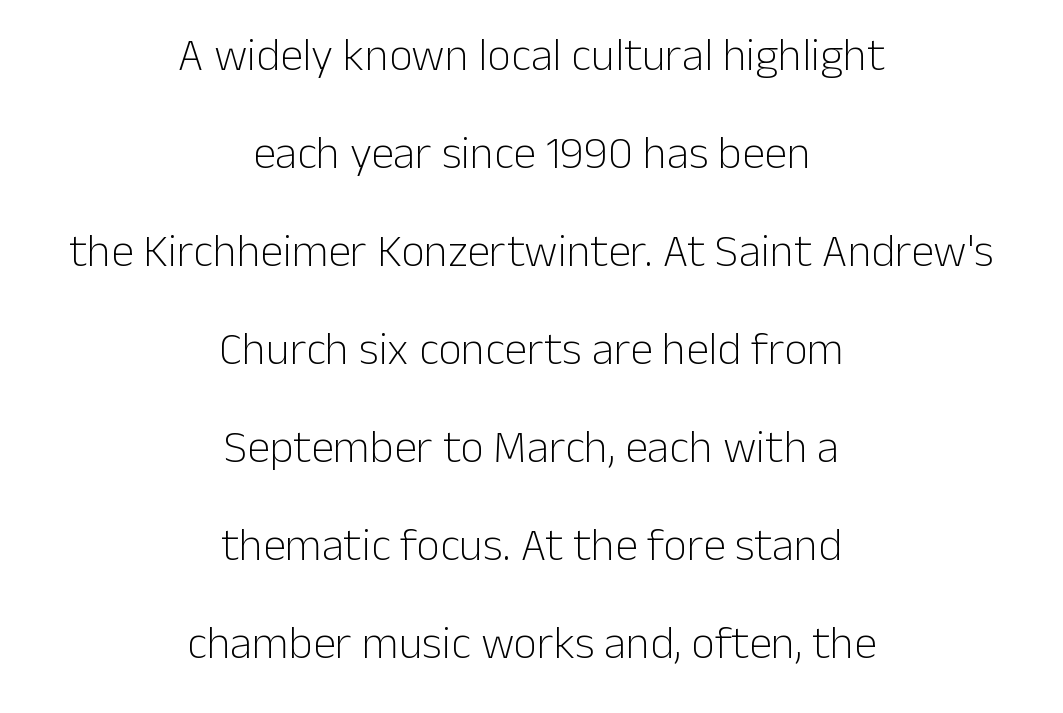
{"serif": "no", "italic": "no", "bold": "no", "weight": "light", "width": "normal", "stroke_contrast": "low", "x_height": "medium", "monospaced": "no", "underline": "no", "align": "center", "line_spacing": "loose", "line_spacing_ratio": 2.13, "letter_spacing": "normal", "letter_spacing_em": 0.0, "glyph_px": 46}
